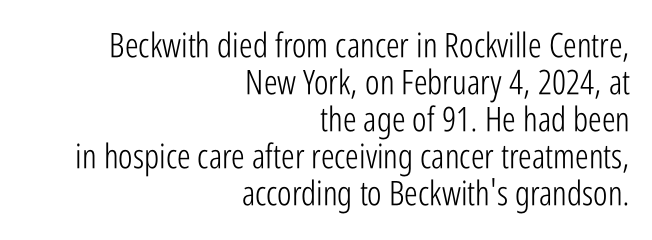
The image shows 34 px light, condensed sans-serif type, upright; set right-aligned, tight line spacing (1.09x), normal letter spacing, not underlined; low stroke contrast and a medium x-height.
